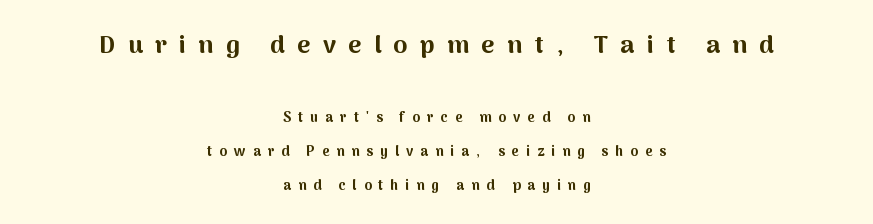
The image shows 25 px bold type, upright; set centered, loose line spacing (2.41x), unusually wide letter spacing (+0.5 em), not underlined; the first (top) block is 1.79x larger.
